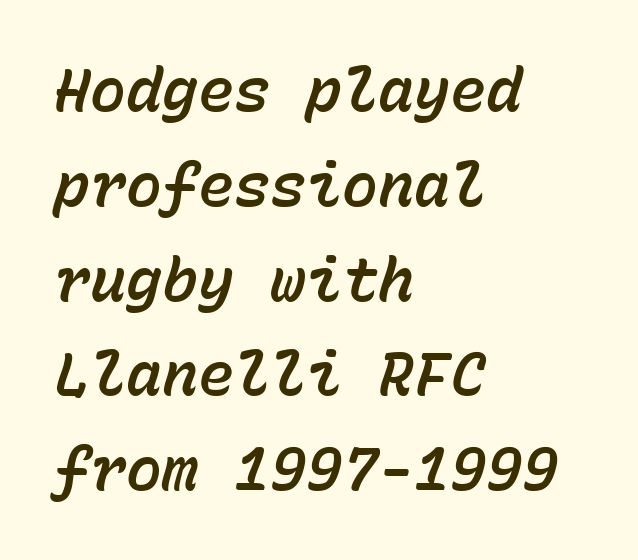
The image shows 60 px text type, italic (leaning right), monospaced; set left-aligned, normal line spacing (1.58x), normal letter spacing, not underlined; low stroke contrast and a medium x-height.
